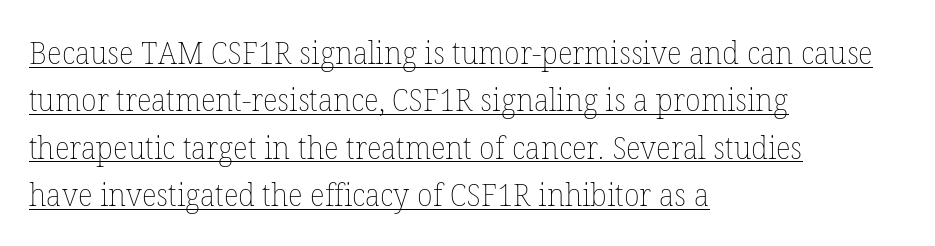
The image shows 32 px thin type, upright; set left-aligned, normal line spacing (1.48x), normal letter spacing, underlined; low stroke contrast and a medium x-height.
